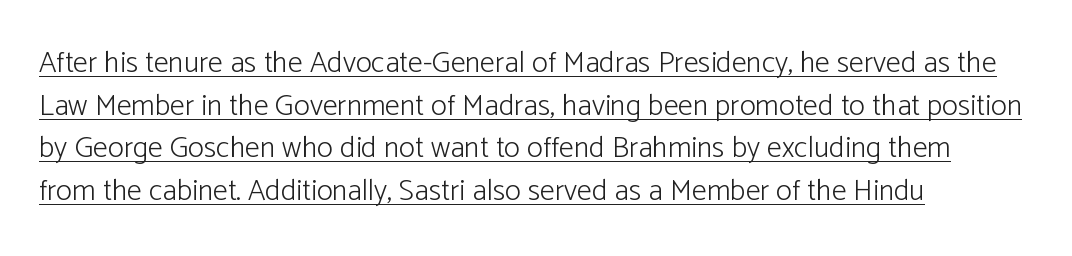
Q: Is the text bold? A: No.
Q: Is the text italic (slanted)? A: No, it is upright.
Q: Is the typeface a serif or a sans-serif typeface? A: Sans-serif.
Q: Is the text underlined? A: Yes.
Q: How is the paragraph aligned? A: Left-aligned.
Q: Is the spacing between letters normal or unusually wide? A: Normal.
Q: Is the spacing between lines tight, normal or loose? A: Normal.
Q: Width (condensed, normal, or wide)? A: Normal.
Q: Stroke contrast? A: Low.
Q: x-height? A: Medium.
Q: Monospaced? A: No.
